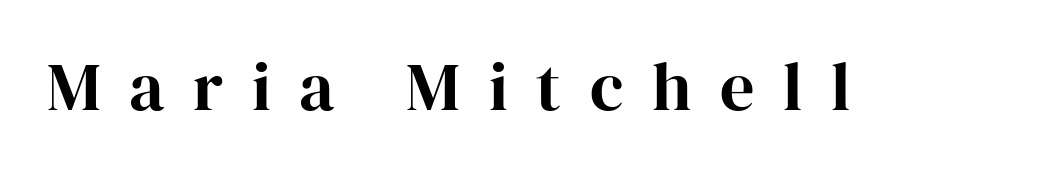
{"serif": "yes", "italic": "no", "width": "normal", "stroke_contrast": "high", "x_height": "medium", "monospaced": "no", "underline": "no", "letter_spacing": "wide", "letter_spacing_em": 0.42, "glyph_px": 68}
